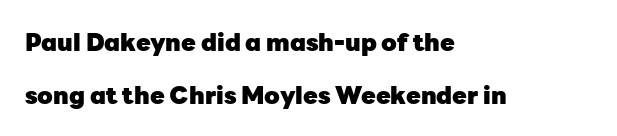
Q: Is the text bold? A: Yes.
Q: Is the text italic (slanted)? A: No, it is upright.
Q: Is the text underlined? A: No.
Q: How is the paragraph aligned? A: Left-aligned.
Q: Is the spacing between letters normal or unusually wide? A: Normal.
Q: Is the spacing between lines tight, normal or loose? A: Loose.
